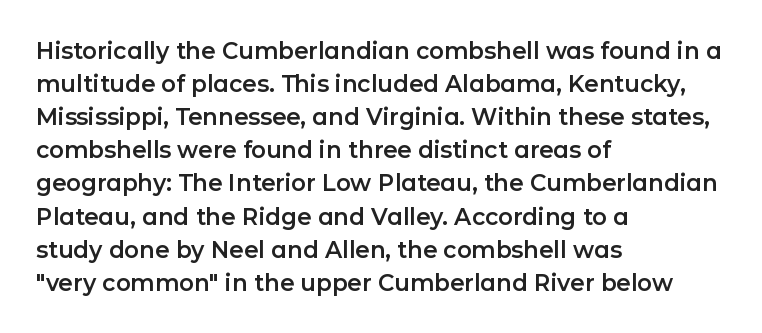
The image shows 23 px text type, upright; set left-aligned, normal line spacing (1.44x), normal letter spacing, not underlined.
